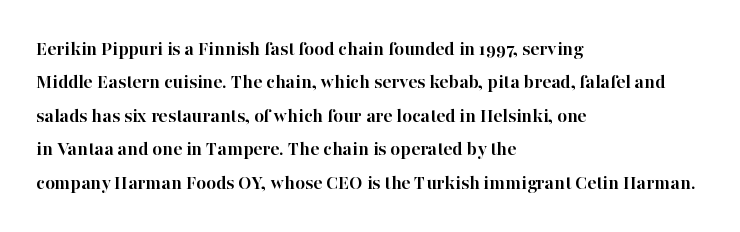
Q: Is the text bold? A: Yes.
Q: Is the text italic (slanted)? A: No, it is upright.
Q: Is the text underlined? A: No.
Q: How is the paragraph aligned? A: Left-aligned.
Q: Is the spacing between letters normal or unusually wide? A: Normal.
Q: Is the spacing between lines tight, normal or loose? A: Normal.
